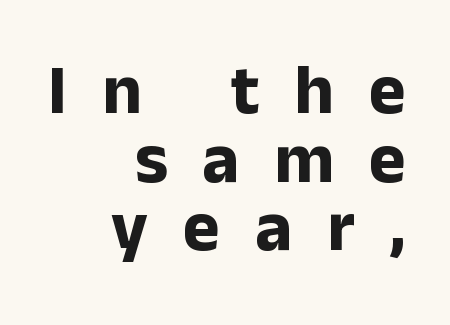
Whoever set this chose condensed vertical rhythm over breathing room. Unmarked baselines from the first word to the last. To sum up the face: it is a sans, with no serifs. The letters are bold, with thick, heavy strokes. Look at the tracking — it's clearly loosened, letters drifting apart.
